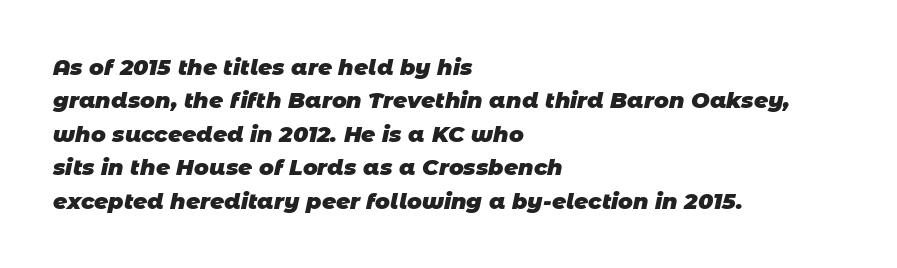
{"bold": "yes", "underline": "no", "align": "left", "line_spacing": "normal", "line_spacing_ratio": 1.52, "letter_spacing": "normal", "letter_spacing_em": 0.0, "glyph_px": 22}
